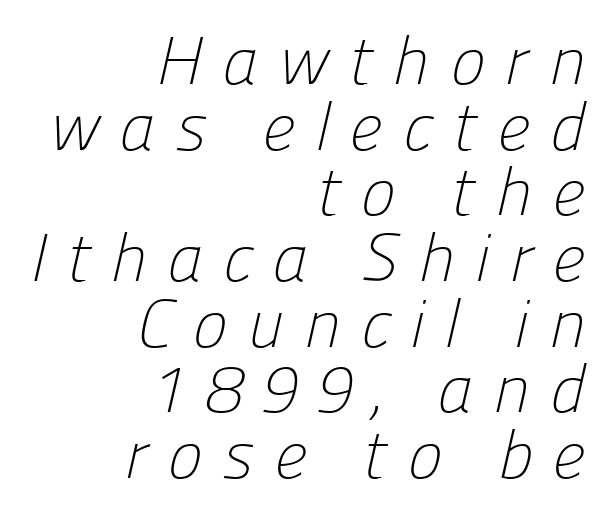
The zone under the glyphs is completely vacant. To sum up the face: it is a sans, with no serifs. Regarding leading, the lines here are crowded together. Display-style spreading of the glyphs; the letterfit is very open. Note the varied advance widths — an 'i' is clearly narrower than an 'm'. This reads as an unemphasized weight, regular at the heaviest.
